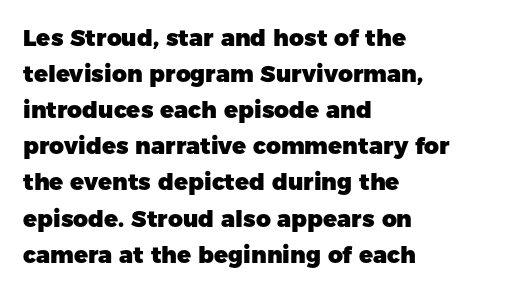
The image shows 23 px bold type, upright; set left-aligned, normal line spacing (1.57x), normal letter spacing, not underlined.
